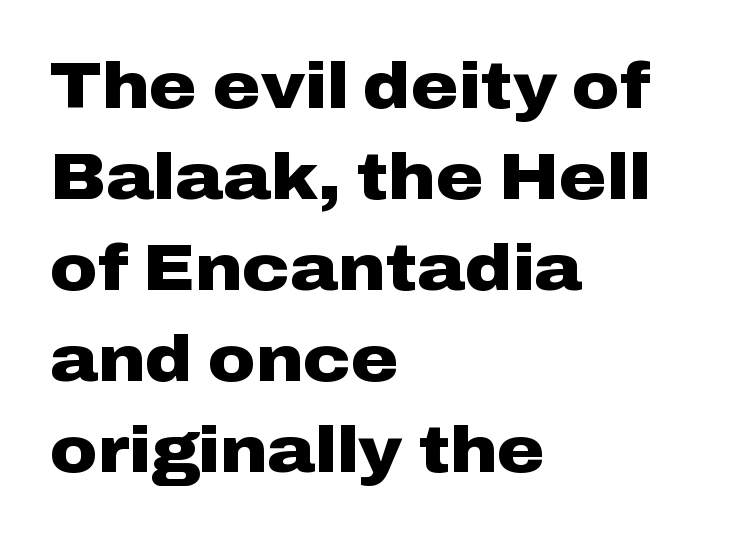
The image shows 65 px heavy, wide sans-serif type, upright; set left-aligned, normal line spacing (1.4x), normal letter spacing, not underlined; low stroke contrast and a medium x-height.
